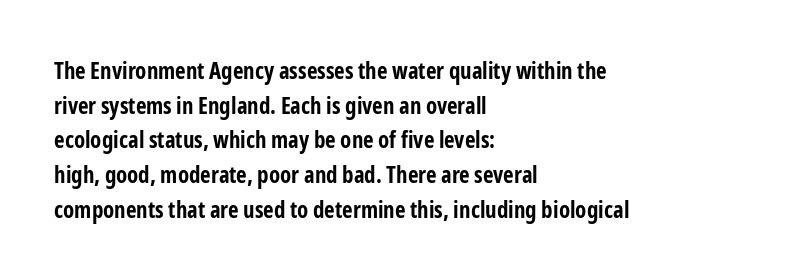
Q: Is the text bold? A: Yes.
Q: Is the text italic (slanted)? A: No, it is upright.
Q: Is the text underlined? A: No.
Q: How is the paragraph aligned? A: Left-aligned.
Q: Is the spacing between letters normal or unusually wide? A: Normal.
Q: Is the spacing between lines tight, normal or loose? A: Normal.
